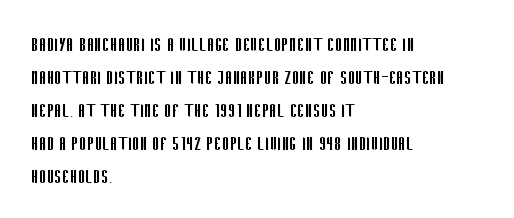
Q: Is the text bold? A: No.
Q: Is the text italic (slanted)? A: No, it is upright.
Q: Is the text underlined? A: No.
Q: How is the paragraph aligned? A: Left-aligned.
Q: Is the spacing between letters normal or unusually wide? A: Normal.
Q: Is the spacing between lines tight, normal or loose? A: Normal.
